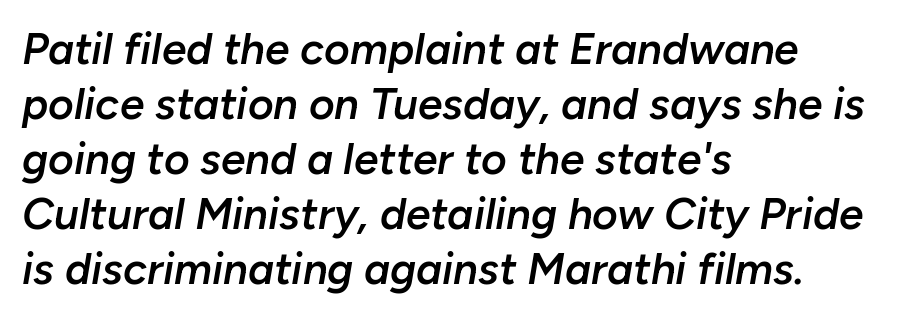
{"italic": "yes", "lean": "right", "slant_degrees": 10, "bold": "semi", "weight": "semibold", "width": "normal", "stroke_contrast": "low", "x_height": "medium", "monospaced": "no", "underline": "no", "align": "left", "line_spacing": "normal", "line_spacing_ratio": 1.25, "letter_spacing": "normal", "letter_spacing_em": 0.0, "glyph_px": 44}
